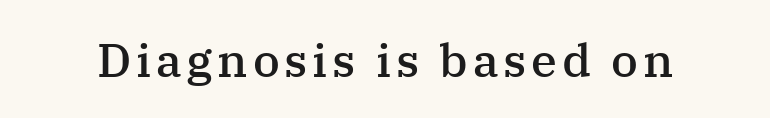
{"serif": "yes", "italic": "no", "bold": "semi", "weight": "semibold", "width": "normal", "stroke_contrast": "medium", "x_height": "medium", "monospaced": "no", "underline": "no", "glyph_px": 47}
